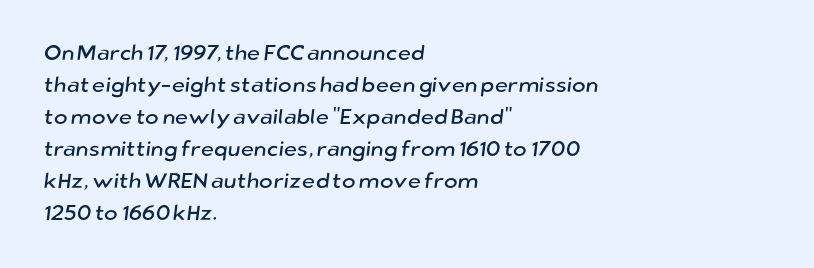
The image shows 21 px text type; set left-aligned, normal line spacing (1.52x), normal letter spacing, not underlined.
